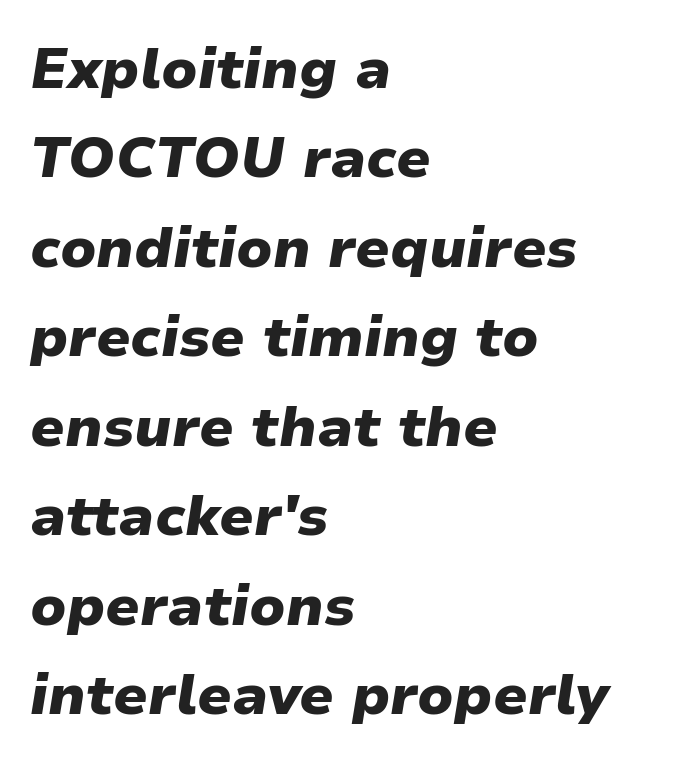
The image shows 57 px heavy type, italic (leaning right); set left-aligned, normal line spacing (1.57x), normal letter spacing, not underlined; low stroke contrast and a medium x-height.
